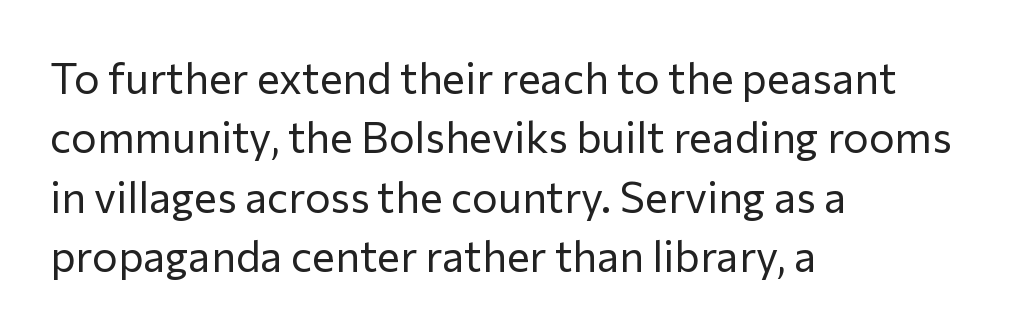
{"serif": "no", "italic": "no", "bold": "no", "weight": "regular", "width": "normal", "stroke_contrast": "low", "x_height": "medium", "monospaced": "no", "underline": "no", "align": "left", "line_spacing": "normal", "line_spacing_ratio": 1.38, "letter_spacing": "normal", "letter_spacing_em": 0.0, "glyph_px": 43}
